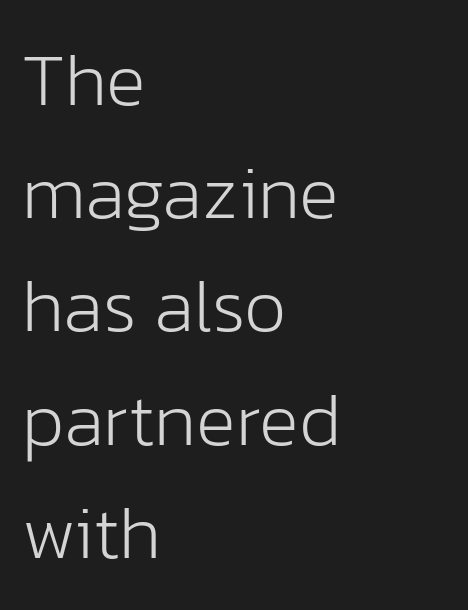
Q: Is the text bold? A: No.
Q: Is the text italic (slanted)? A: No, it is upright.
Q: Is the typeface a serif or a sans-serif typeface? A: Sans-serif.
Q: Is the text underlined? A: No.
Q: How is the paragraph aligned? A: Left-aligned.
Q: Is the spacing between letters normal or unusually wide? A: Normal.
Q: Is the spacing between lines tight, normal or loose? A: Normal.
Q: Width (condensed, normal, or wide)? A: Normal.
Q: Stroke contrast? A: Low.
Q: x-height? A: Medium.
Q: Monospaced? A: No.
